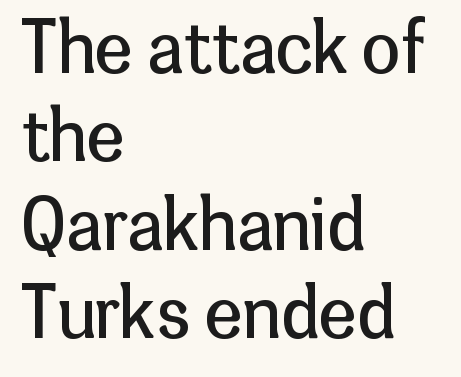
The image shows 69 px regular-weight sans-serif type, upright; set left-aligned, normal line spacing (1.28x), normal letter spacing, not underlined; low stroke contrast and a medium x-height.
